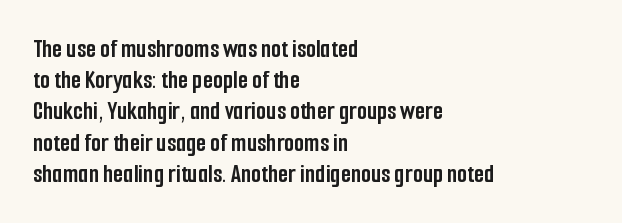
A typesetter would mark this as roman, not italic. The face used here is rendered with its standard letterfit. As a designer I'd log this as weight 700, bold. Underlining? Definitely not there. The text block is weighted toward the left margin, trailing off unevenly rightward.
